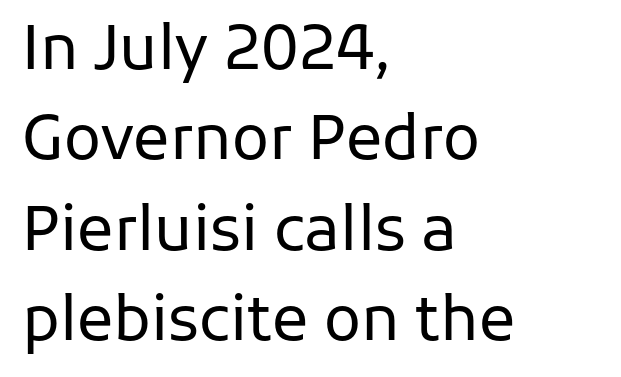
The ragged edge is on the right, which tells us the setting is flush left. The passage shown is typeset with a sans-serif family. Proportional: the letters do not fall into vertical columns. Here the glyphs are tracked normally, forming tight word shapes. The face looks like a standard text weight, possibly lighter. Italic: no, the glyphs are upright roman.
